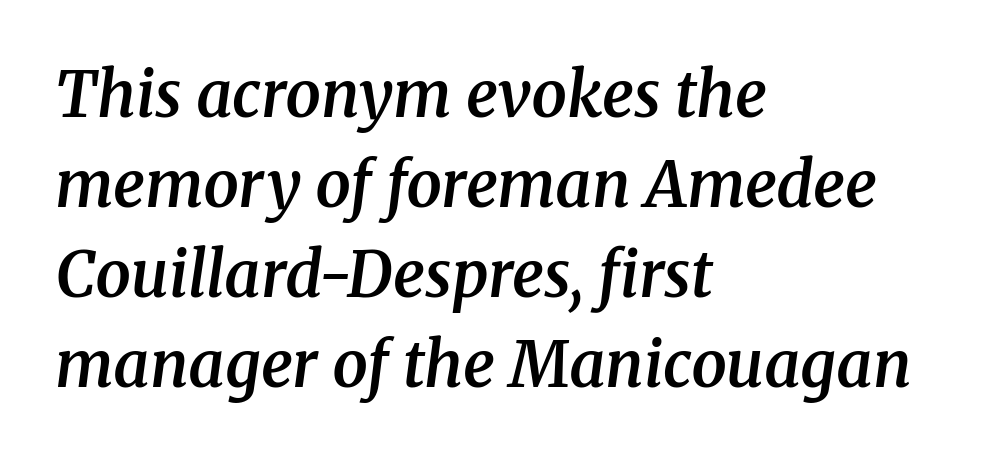
Whoever set this chose a conventional vertical rhythm. Slanted lettering throughout. Does the copy run flush right? No — it runs flush left. Notice the strokes are somewhat thickened but not fully heavy: this is a semibold. Yep, those are serifs on the letters.
